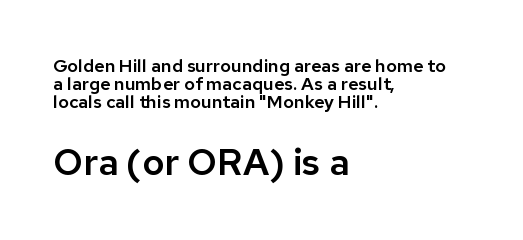
The image shows 37 px sans-serif type, upright; set left-aligned, tight line spacing (1.0x), normal letter spacing, not underlined; the second (bottom) block is 2.06x larger; low stroke contrast and a medium x-height.
